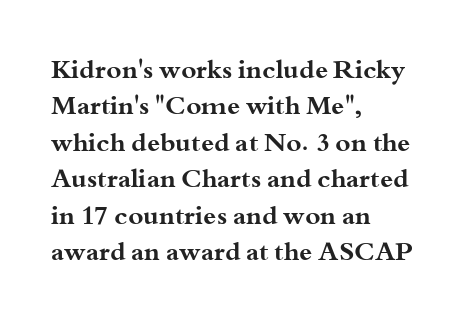
The image shows 26 px bold type, upright; set left-aligned, normal line spacing (1.4x), normal letter spacing, not underlined.
